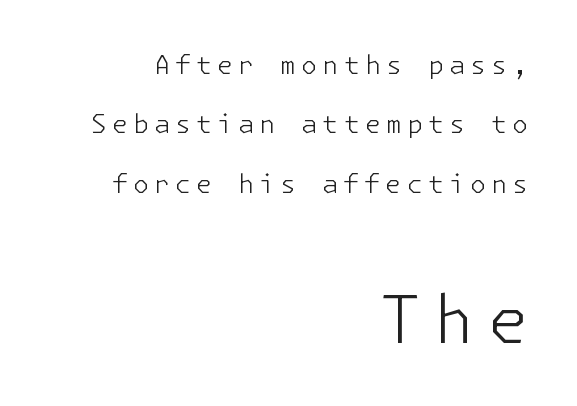
Q: Is the text bold? A: No.
Q: Is the text italic (slanted)? A: No, it is upright.
Q: Is the typeface a serif or a sans-serif typeface? A: Sans-serif.
Q: Is the text underlined? A: No.
Q: How is the paragraph aligned? A: Right-aligned.
Q: Is the spacing between lines tight, normal or loose? A: Loose.
Q: Which block of text is set in a larger size, the first (top) or the second (bottom)? A: The second (bottom) one.
Q: Width (condensed, normal, or wide)? A: Normal.
Q: Stroke contrast? A: Low.
Q: x-height? A: Medium.
